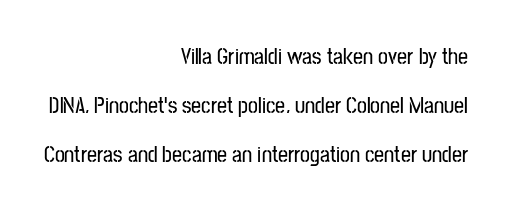
{"italic": "no", "underline": "no", "align": "right", "line_spacing": "loose", "line_spacing_ratio": 2.22, "letter_spacing": "normal", "letter_spacing_em": 0.0, "glyph_px": 22}
